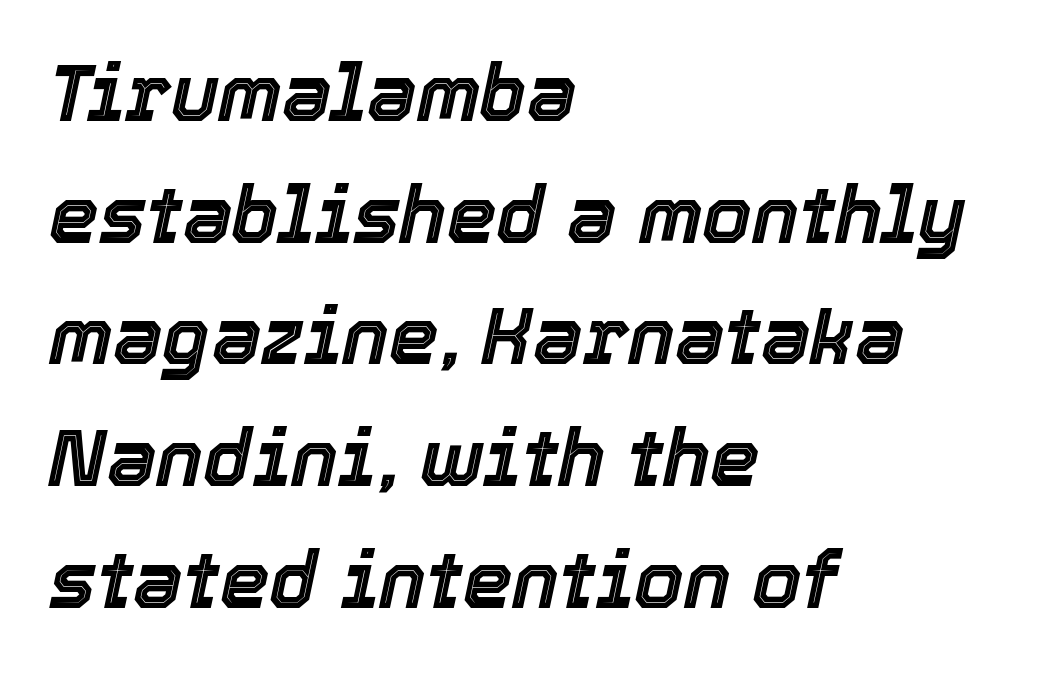
The passage shown is typed in a proportional face where columns would drift. Interline gaps are of average width in this sample. There's an unmistakable incline to the writing here. This rendering features lettering with no underline. The line texture is even and compact thanks to regular tracking. The paragraph has a hard left edge and a soft right edge.
